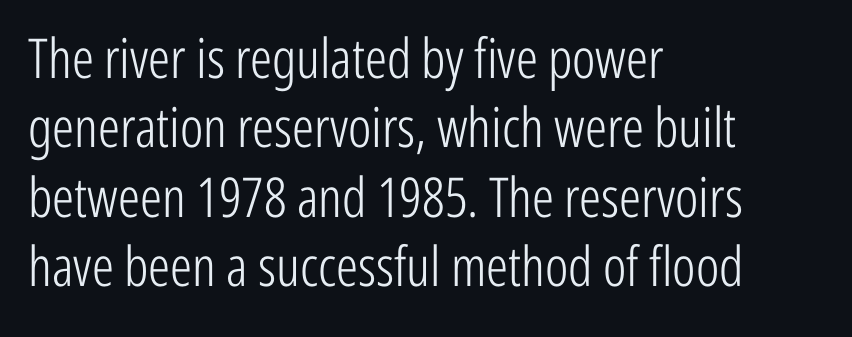
The image shows 55 px light, condensed sans-serif type, upright; set left-aligned, normal line spacing (1.26x), normal letter spacing, not underlined; low stroke contrast and a medium x-height.
